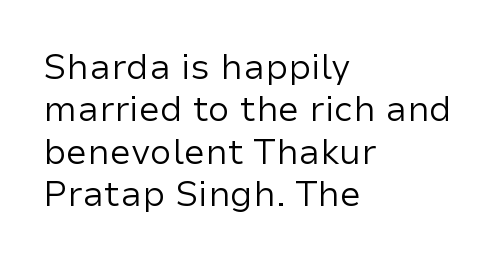
The image shows 35 px regular-weight sans-serif type, upright; set left-aligned, line spacing 1.21x, normal letter spacing, not underlined; low stroke contrast and a medium x-height.
